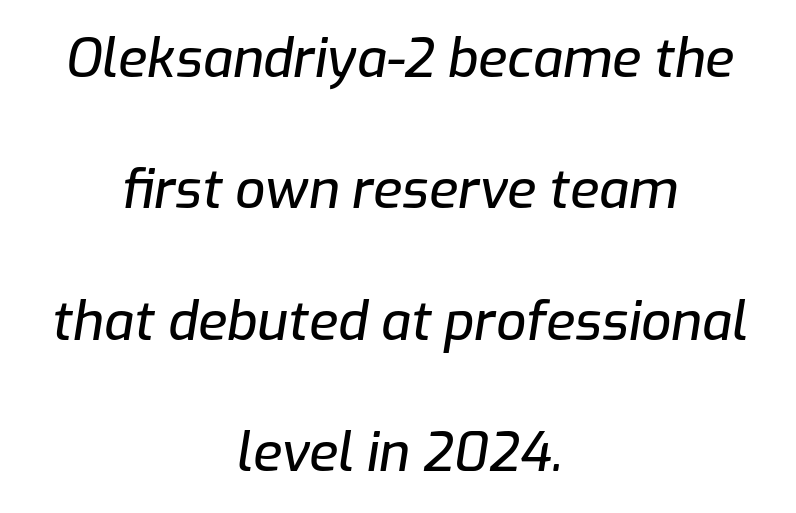
Q: Is the text italic (slanted)? A: Yes, it leans right by about 9 degrees.
Q: Is the text underlined? A: No.
Q: How is the paragraph aligned? A: Centered.
Q: Is the spacing between letters normal or unusually wide? A: Normal.
Q: Is the spacing between lines tight, normal or loose? A: Loose.
Q: Width (condensed, normal, or wide)? A: Normal.
Q: Stroke contrast? A: Low.
Q: x-height? A: Medium.
Q: Monospaced? A: No.
